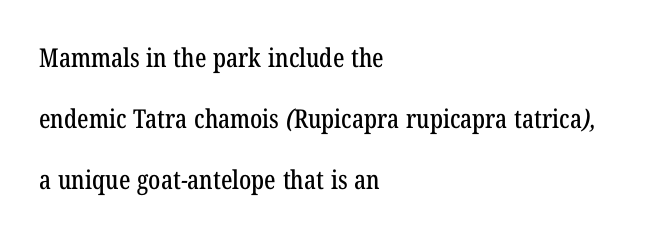
{"underline": "no", "align": "left", "line_spacing": "loose", "line_spacing_ratio": 2.34, "letter_spacing": "normal", "letter_spacing_em": 0.0, "glyph_px": 26}
